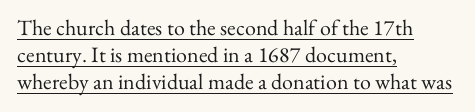
Layout note: lines flush left. The strokes carry an ordinary text weight at most. The tracking reads as untouched default to a designer's eye. The glyphs are accompanied by a horizontal stroke just below them. Ascenders rise straight up at ninety degrees.
